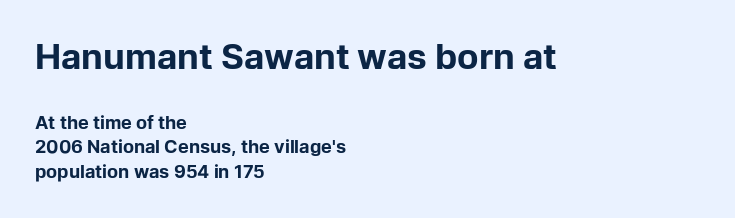
The rendering shrinks the type as you move from the upper chunk to the lower. Does extra space separate the letters? No, they use regular spacing. Here the designer chose a conventional face with non-uniform glyph widths. You can tell it's not italic because the verticals are truly vertical. Examine the stroke ends and you'll find no serifs.
